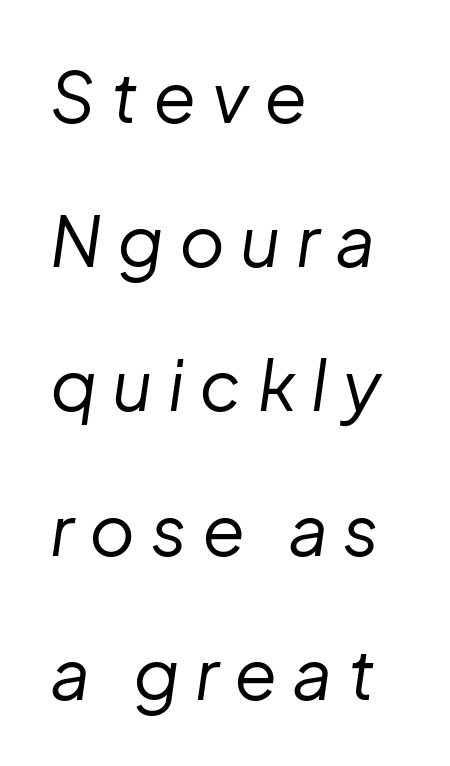
Letters rest on an invisible, unmarked baseline. Widely set lines give the paragraph a tall, airy silhouette. The passage shown has open, widely tracked lettering throughout. A quiet, ordinary-to-light weight characterises the typeface. A typesetter would call this proportional, since set widths differ per character. Italic: yes, the glyphs are oblique.
